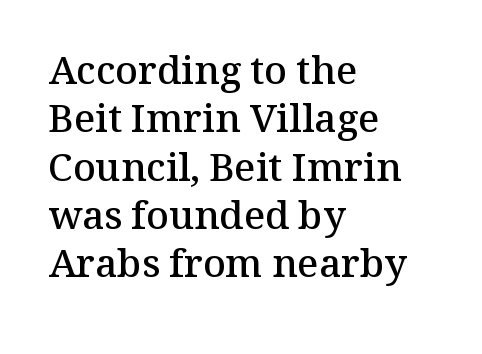
{"serif": "yes", "italic": "no", "bold": "semi", "weight": "semibold", "width": "normal", "stroke_contrast": "medium", "x_height": "medium", "monospaced": "no", "underline": "no", "align": "left", "line_spacing_ratio": 1.24, "letter_spacing": "normal", "letter_spacing_em": 0.0, "glyph_px": 39}
